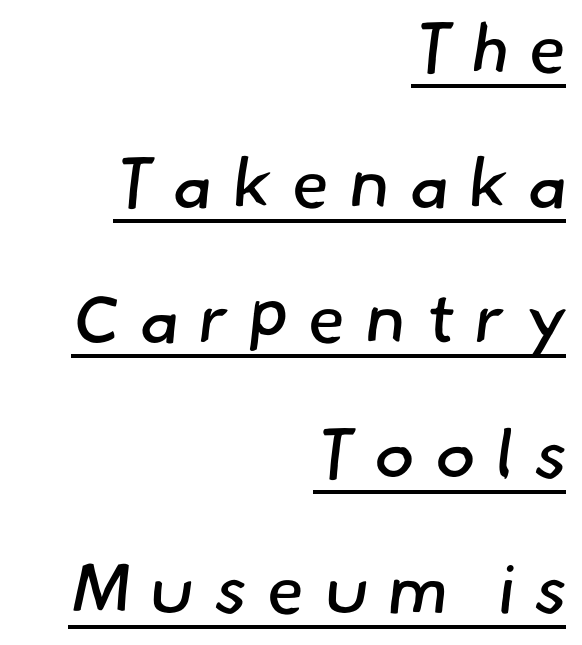
Observe the absence of serifs on each vertical stroke in this sample. This sample trades compactness for vertical openness between lines. Stem width sits at or under what a default text font uses. Horizontal alignment here is rightward, an uncommon choice for prose. The gaps between neighbouring characters are conspicuously large. This sample has the flowing, uneven cadence of proportional lettering.
